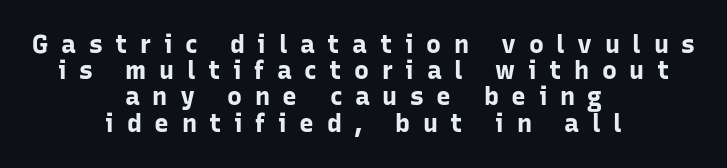
Weight check: bold — yes, fully. Does extra space separate the letters? Yes, quite a lot of it. Every stem runs plumb, perpendicular to the baseline. Students, observe: this is what under-led, compact text looks like.
